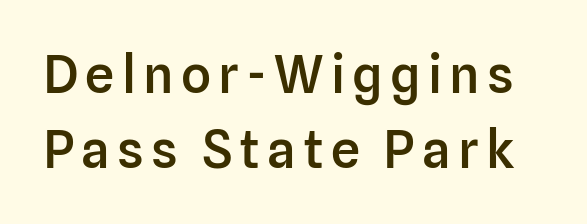
Posture: upright roman. Weight: semibold (demi). Descenders hang freely into open space. Leading matches the norm, producing a regular column. This is sans-serif lettering, the kind often seen on screens and signage. These lines are rendered in a variable-pitch font.
